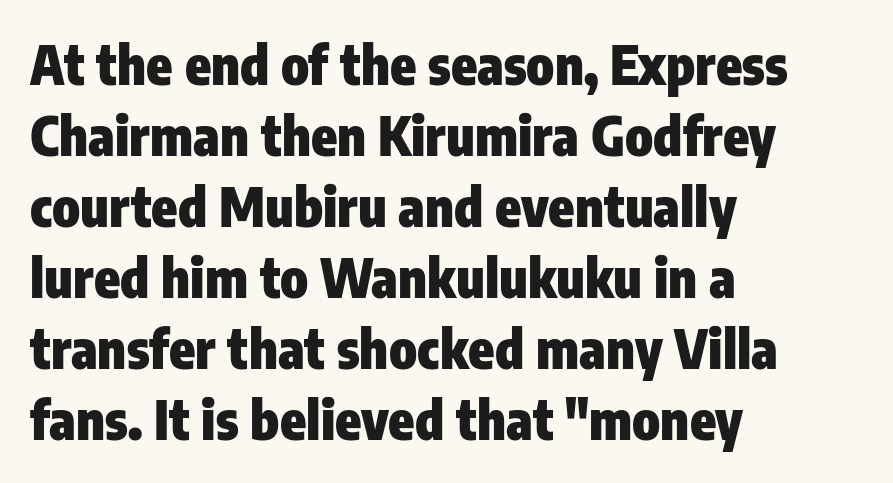
{"serif": "no", "italic": "no", "bold": "yes", "weight": "heavy", "width": "condensed", "stroke_contrast": "low", "x_height": "medium", "monospaced": "no", "underline": "no", "align": "left", "line_spacing": "normal", "line_spacing_ratio": 1.34, "letter_spacing": "normal", "letter_spacing_em": 0.0, "glyph_px": 53}
